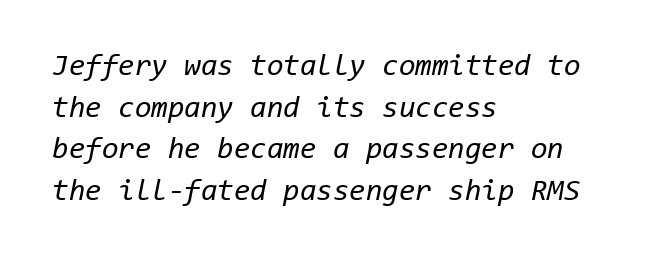
{"italic": "yes", "lean": "right", "slant_degrees": 11, "bold": "no", "weight": "regular", "width": "normal", "stroke_contrast": "low", "x_height": "medium", "monospaced": "yes", "underline": "no", "align": "left", "line_spacing": "normal", "line_spacing_ratio": 1.39, "letter_spacing": "normal", "letter_spacing_em": 0.0, "glyph_px": 30}
